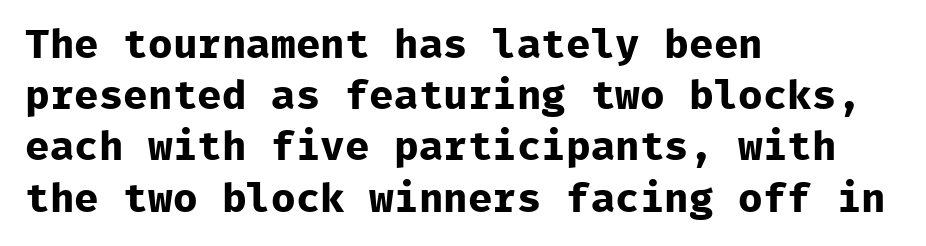
The image shows 41 px bold sans-serif type, upright, monospaced; set left-aligned, normal line spacing (1.25x), normal letter spacing, not underlined; low stroke contrast and a medium x-height.
